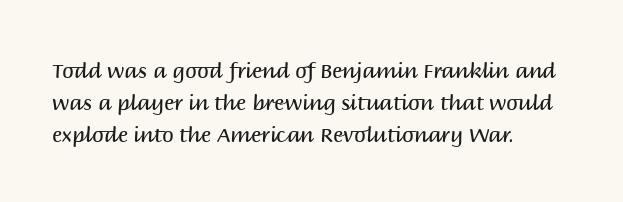
Is the block centered? No — it sits flush against the left margin. Honestly, the row spacing looks completely unremarkable. Check under the words: just untouched page. Nobody touched the tracking dial on this one.
